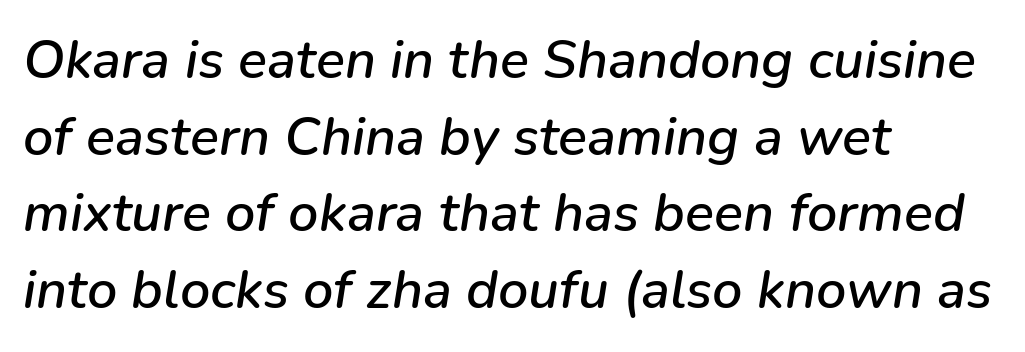
Q: Is the text italic (slanted)? A: Yes, it leans right by about 9 degrees.
Q: Is the text underlined? A: No.
Q: How is the paragraph aligned? A: Left-aligned.
Q: Is the spacing between letters normal or unusually wide? A: Normal.
Q: Is the spacing between lines tight, normal or loose? A: Normal.
Q: Width (condensed, normal, or wide)? A: Normal.
Q: Stroke contrast? A: Low.
Q: x-height? A: Medium.
Q: Monospaced? A: No.
